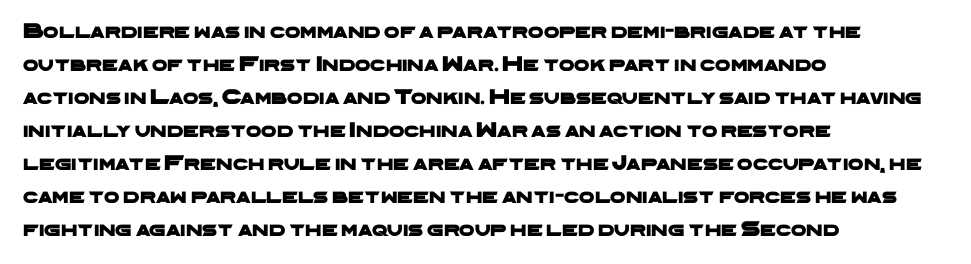
Q: Is the text underlined? A: No.
Q: How is the paragraph aligned? A: Left-aligned.
Q: Is the spacing between letters normal or unusually wide? A: Normal.
Q: Is the spacing between lines tight, normal or loose? A: Normal.
